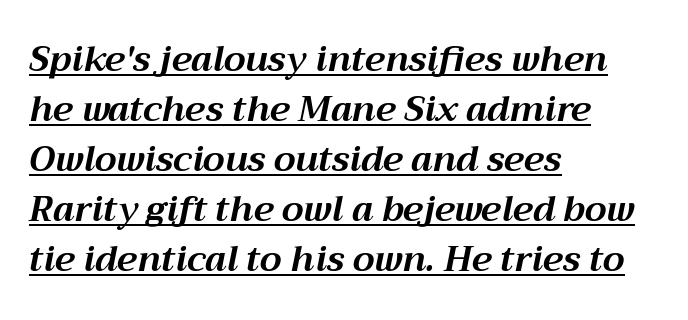
These lines are set flush left with a ragged right edge. A typesetter would mark this as italic. A typesetter would call this leading conventional body-copy spacing. The letters are bold, with thick, heavy strokes. Underlined type.
